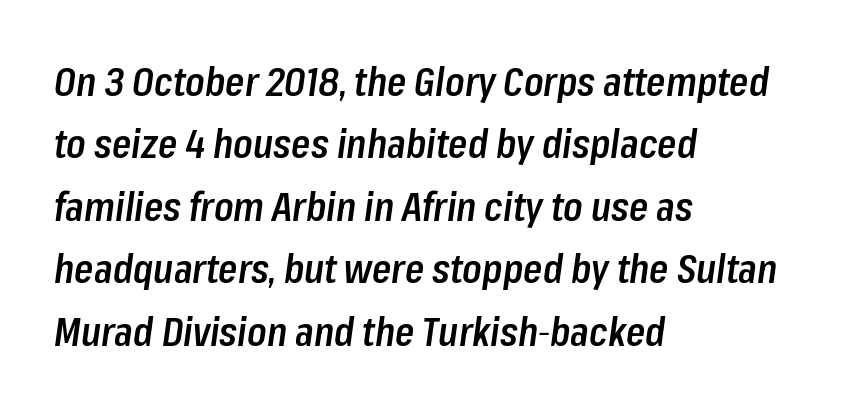
The image shows 39 px semibold, condensed type, italic (leaning right); set left-aligned, normal line spacing (1.6x), normal letter spacing, not underlined; low stroke contrast and a medium x-height.
